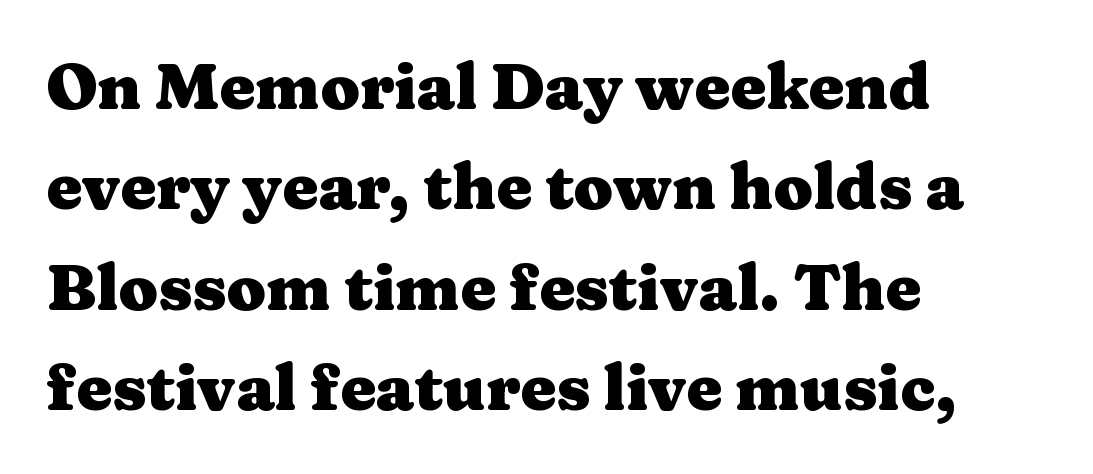
The image shows 64 px heavy, wide serif type, upright; set left-aligned, normal line spacing (1.57x), normal letter spacing, not underlined; medium stroke contrast and a medium x-height.
